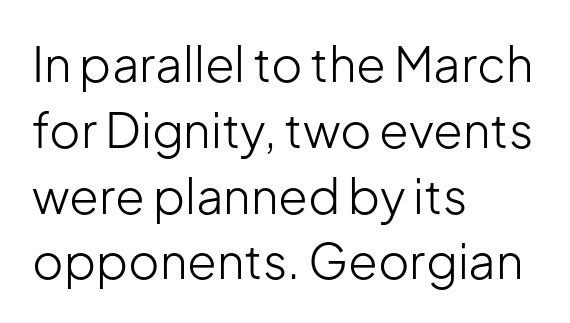
{"serif": "no", "italic": "no", "bold": "no", "weight": "light", "width": "normal", "stroke_contrast": "low", "x_height": "medium", "monospaced": "no", "underline": "no", "align": "left", "line_spacing": "normal", "line_spacing_ratio": 1.37, "letter_spacing": "normal", "letter_spacing_em": 0.0, "glyph_px": 48}
